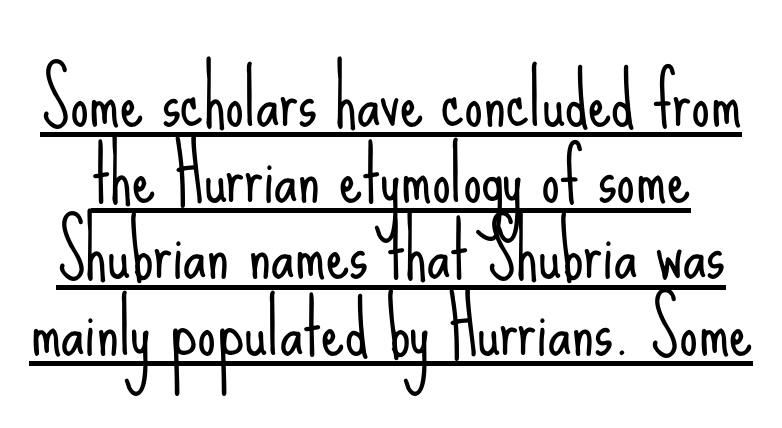
{"serif": "no", "italic": "no", "bold": "no", "weight": "light", "width": "condensed", "stroke_contrast": "low", "x_height": "small", "monospaced": "no", "underline": "yes", "line_spacing": "tight", "line_spacing_ratio": 1.03, "letter_spacing": "normal", "letter_spacing_em": 0.0, "glyph_px": 74}
